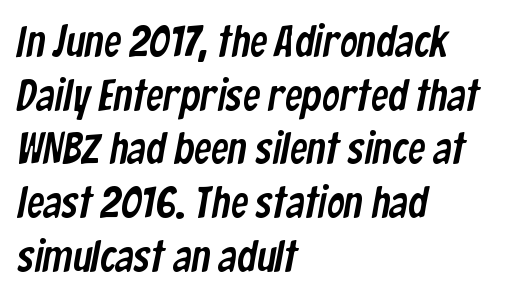
{"serif": "no", "width": "condensed", "stroke_contrast": "low", "x_height": "medium", "monospaced": "no", "underline": "no", "align": "left", "line_spacing_ratio": 1.22, "letter_spacing": "normal", "letter_spacing_em": 0.0, "glyph_px": 44}
